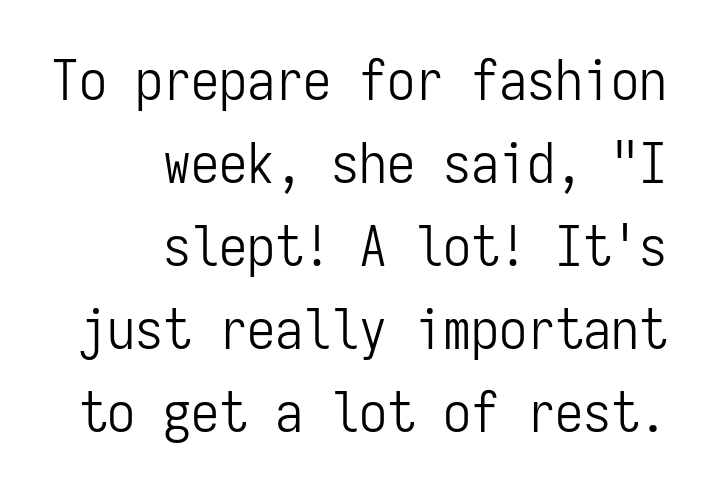
The image shows 56 px light, condensed sans-serif type, upright, monospaced; set right-aligned, normal line spacing (1.48x), normal letter spacing, not underlined; low stroke contrast and a medium x-height.
